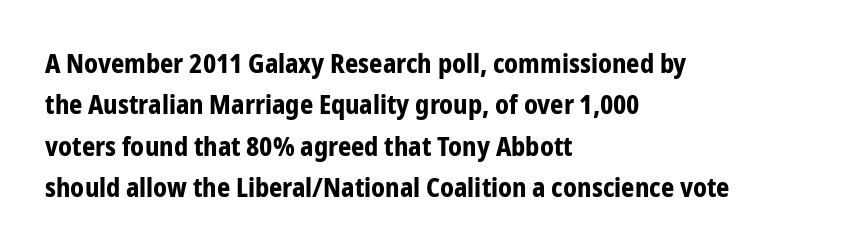
The image shows 26 px bold type, upright; set left-aligned, normal line spacing (1.59x), normal letter spacing, not underlined.
